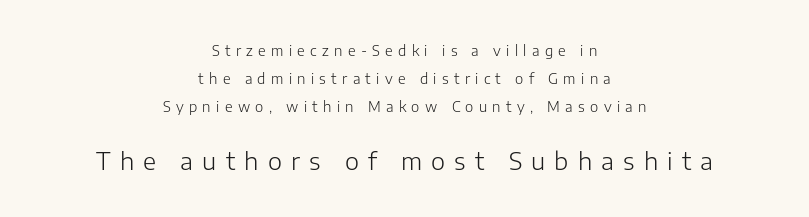
The image shows 24 px text type, upright; set centered, loose line spacing (2.01x), unusually wide letter spacing (+0.38 em), not underlined; the second (bottom) block is 1.71x larger.
